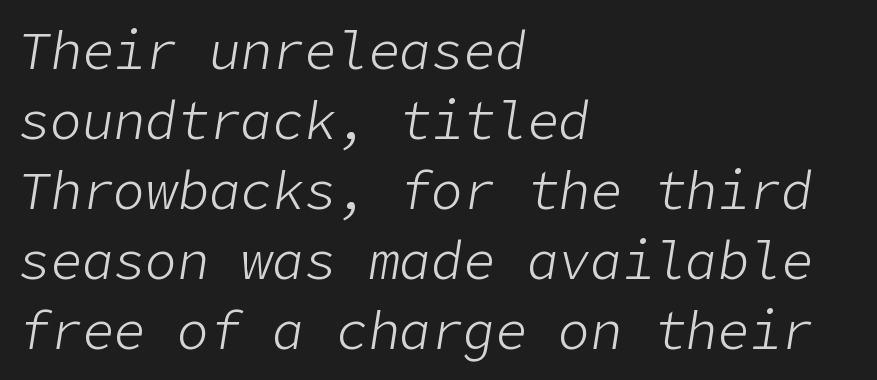
Q: Is the text bold? A: No.
Q: Is the text italic (slanted)? A: Yes, it leans right by about 9 degrees.
Q: Is the text underlined? A: No.
Q: How is the paragraph aligned? A: Left-aligned.
Q: Is the spacing between letters normal or unusually wide? A: Normal.
Q: Is the spacing between lines tight, normal or loose? A: Normal.
Q: Width (condensed, normal, or wide)? A: Normal.
Q: Stroke contrast? A: Low.
Q: x-height? A: Medium.
